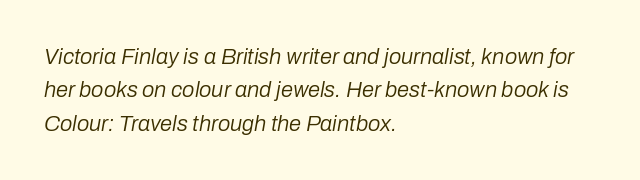
Q: Is the text bold? A: No.
Q: Is the text italic (slanted)? A: Yes, it leans right by about 10 degrees.
Q: Is the text underlined? A: No.
Q: How is the paragraph aligned? A: Left-aligned.
Q: Is the spacing between letters normal or unusually wide? A: Normal.
Q: Is the spacing between lines tight, normal or loose? A: Normal.
